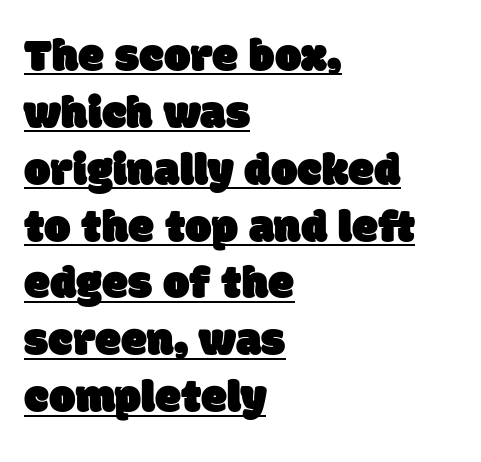
The image shows 47 px sans-serif type; set left-aligned, line spacing 1.21x, normal letter spacing, underlined; low stroke contrast and a large x-height.
